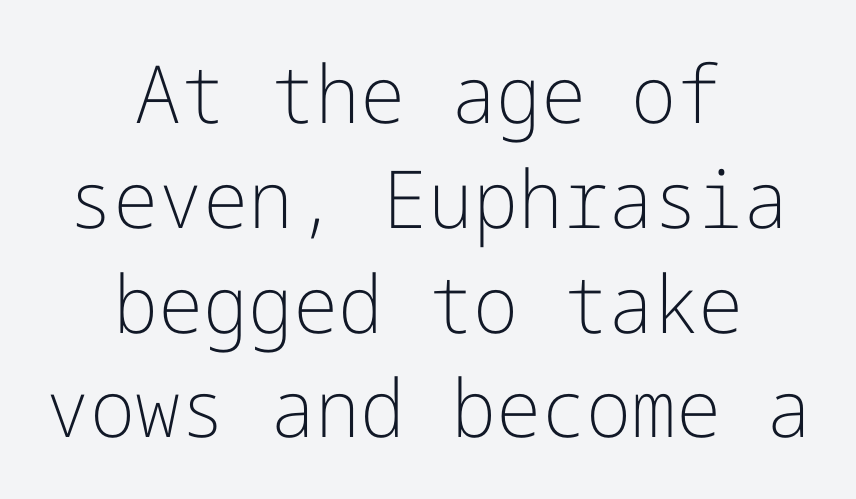
The image shows 80 px light sans-serif type, upright; set centered, normal line spacing (1.31x), normal letter spacing, not underlined; low stroke contrast and a medium x-height.
